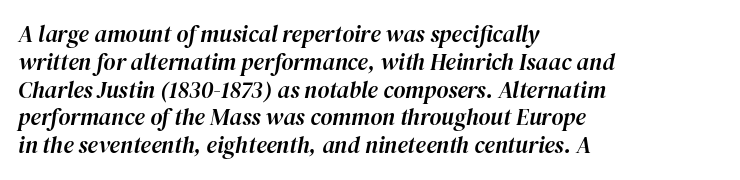
Q: Is the text italic (slanted)? A: Yes, it leans right by about 12 degrees.
Q: Is the text underlined? A: No.
Q: How is the paragraph aligned? A: Left-aligned.
Q: Is the spacing between letters normal or unusually wide? A: Normal.
